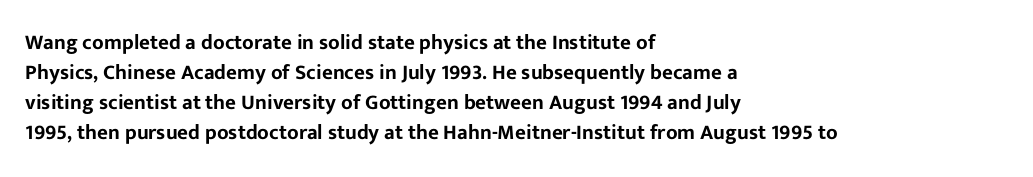
The image shows 21 px text type, upright; set left-aligned, normal line spacing (1.43x), normal letter spacing, not underlined.
